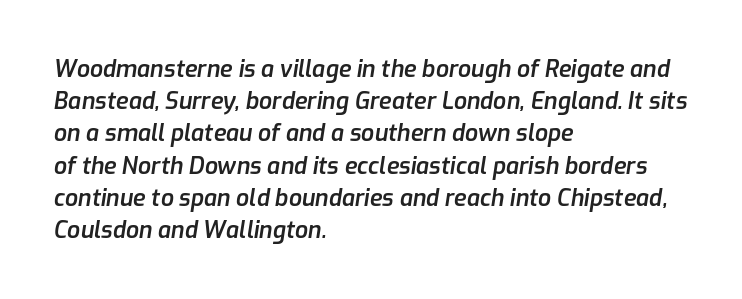
{"italic": "yes", "lean": "right", "slant_degrees": 9, "bold": "semi", "underline": "no", "align": "left", "line_spacing": "normal", "line_spacing_ratio": 1.4, "letter_spacing": "normal", "letter_spacing_em": 0.0, "glyph_px": 23}
